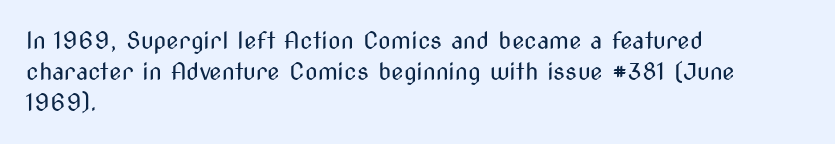
The image shows 23 px text type, upright; set left-aligned, normal line spacing (1.35x), normal letter spacing, not underlined.
